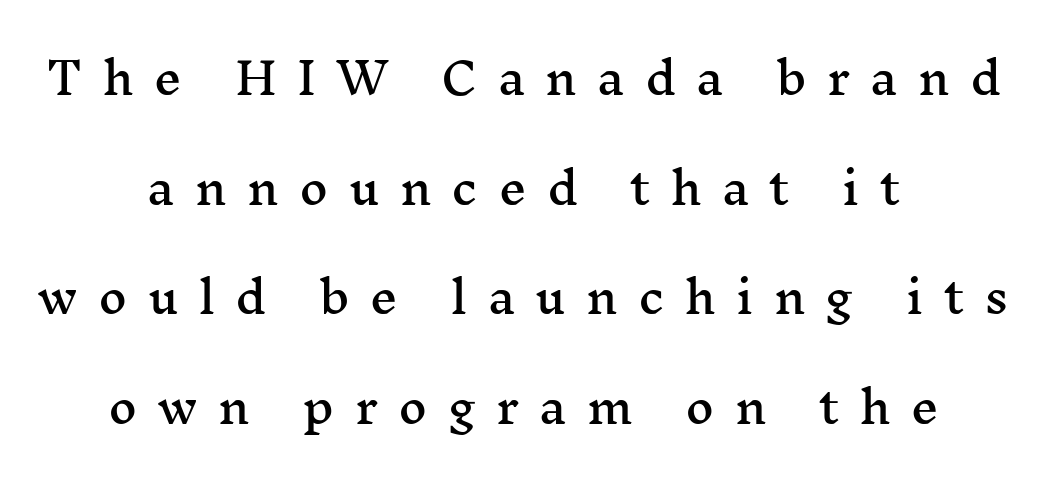
The image shows 44 px wide serif type, upright; set centered, loose line spacing (2.49x), unusually wide letter spacing (+0.46 em), not underlined; medium stroke contrast and a medium x-height.
